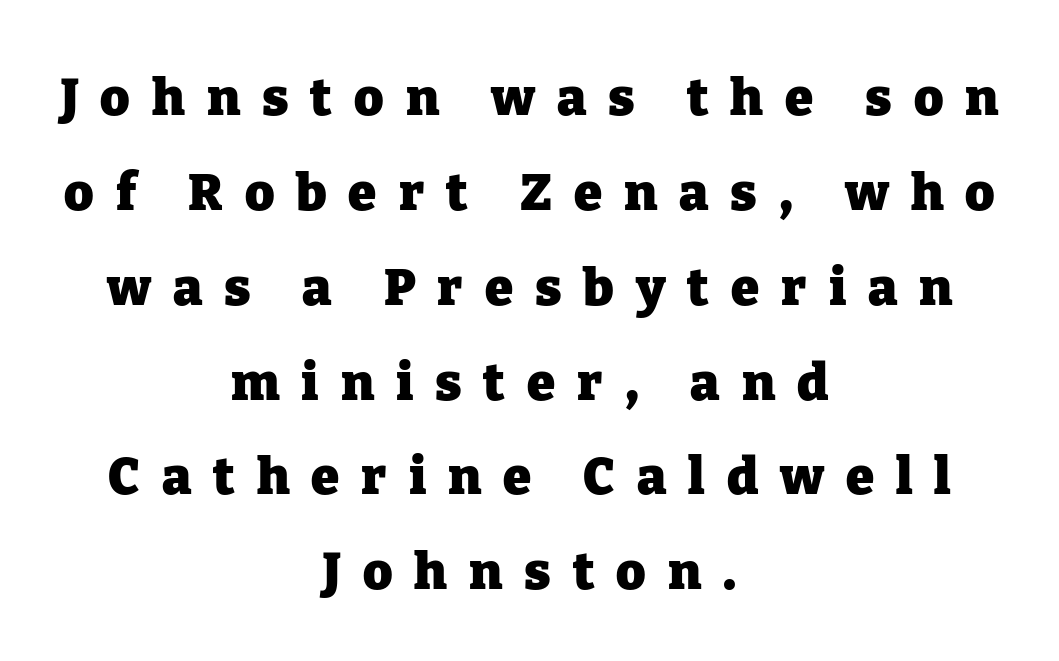
The image shows 51 px heavy serif type, upright; set centered, line spacing 1.86x, unusually wide letter spacing (+0.43 em), not underlined; low stroke contrast and a medium x-height.
